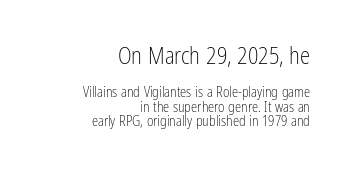
The image shows 23 px text type, upright; set right-aligned, tight line spacing (1.06x), normal letter spacing, not underlined; the first (top) block is 1.64x larger.
